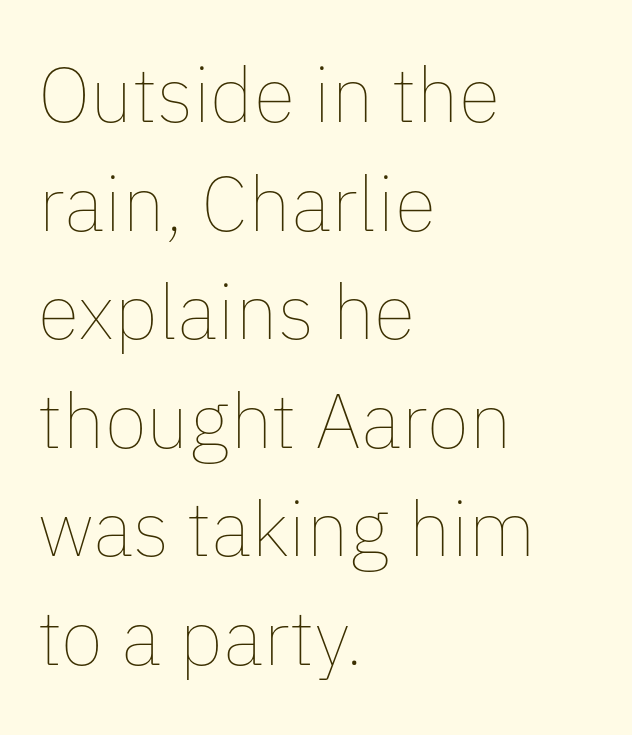
Q: Is the text bold? A: No.
Q: Is the text italic (slanted)? A: No, it is upright.
Q: Is the text underlined? A: No.
Q: How is the paragraph aligned? A: Left-aligned.
Q: Is the spacing between letters normal or unusually wide? A: Normal.
Q: Is the spacing between lines tight, normal or loose? A: Normal.
Q: Width (condensed, normal, or wide)? A: Normal.
Q: Stroke contrast? A: Low.
Q: x-height? A: Medium.
Q: Monospaced? A: No.
